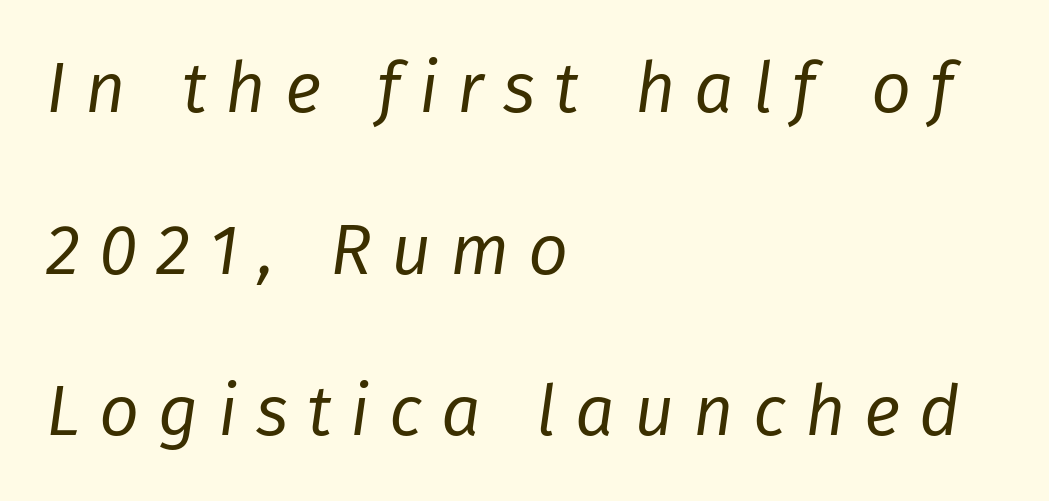
The font's italic variant was chosen for this text. Stem width sits at or under what a default text font uses. Descender tails drop into unmarked territory. Compared with typical body copy, the letter spacing here is much looser. Each new line begins a long way beneath the previous one. A typesetter would call this proportional, since set widths differ per character.
